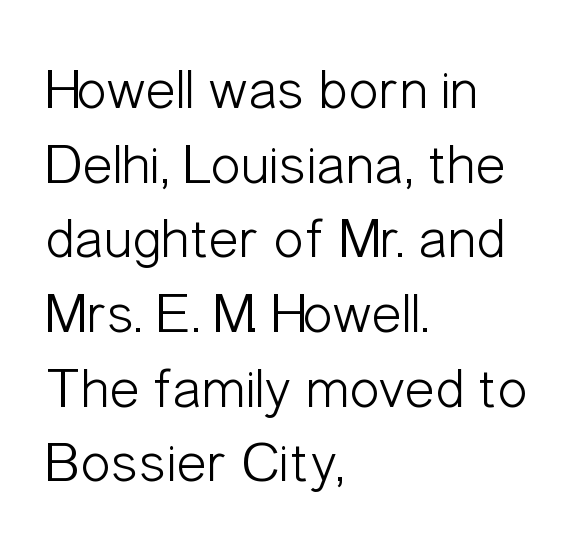
The image shows 57 px light, condensed sans-serif type, upright; set left-aligned, normal line spacing (1.31x), normal letter spacing, not underlined; low stroke contrast and a medium x-height.
